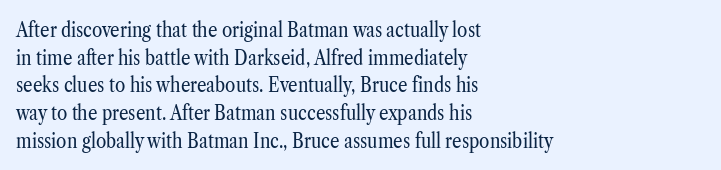
{"italic": "no", "bold": "no", "underline": "no", "align": "left", "line_spacing": "normal", "line_spacing_ratio": 1.32, "letter_spacing": "normal", "letter_spacing_em": 0.0, "glyph_px": 21}
